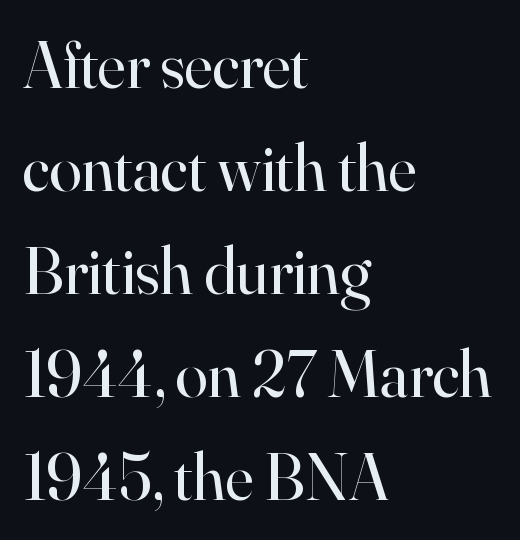
The image shows 66 px regular-weight serif type, upright; set left-aligned, normal line spacing (1.56x), normal letter spacing, not underlined; high stroke contrast and a small x-height.
